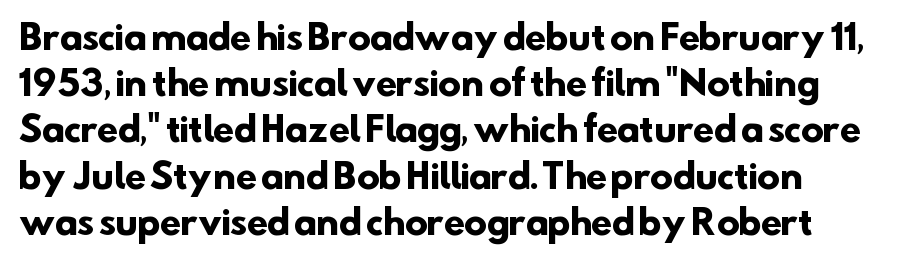
The image shows 34 px heavy sans-serif type; set normal line spacing (1.36x), normal letter spacing, not underlined; low stroke contrast and a small x-height.
